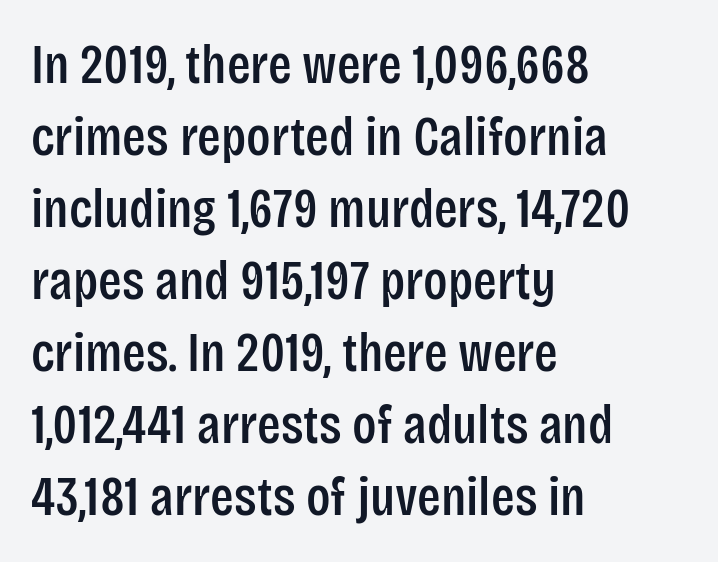
The image shows 55 px condensed sans-serif type, upright; set left-aligned, normal line spacing (1.31x), normal letter spacing, not underlined; low stroke contrast and a large x-height.
